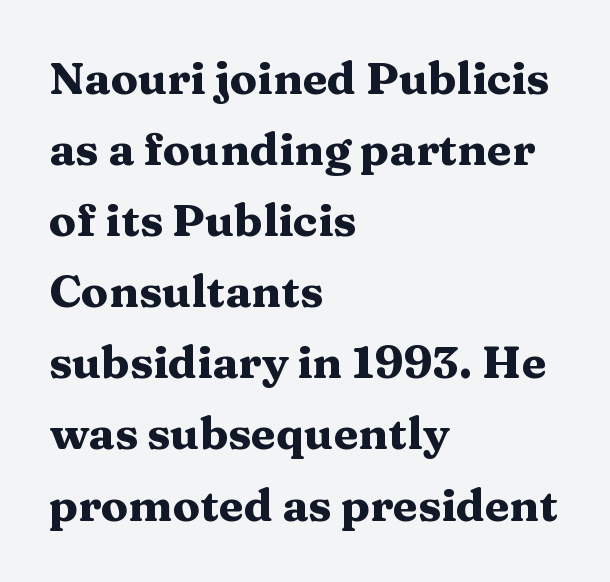
Q: Is the text bold? A: Yes.
Q: Is the text italic (slanted)? A: No, it is upright.
Q: Is the typeface a serif or a sans-serif typeface? A: Serif.
Q: Is the text underlined? A: No.
Q: How is the paragraph aligned? A: Left-aligned.
Q: Is the spacing between letters normal or unusually wide? A: Normal.
Q: Is the spacing between lines tight, normal or loose? A: Normal.
Q: Width (condensed, normal, or wide)? A: Wide.
Q: Stroke contrast? A: Medium.
Q: x-height? A: Medium.
Q: Monospaced? A: No.
